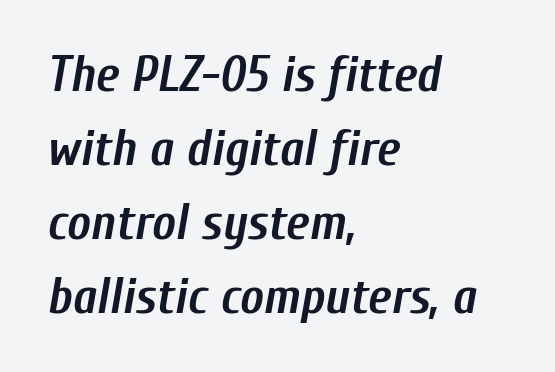
Character widths vary here, with narrow letters taking less room than wide ones. The block of text has a typical density, with ordinary space between rows. The words here are not underlined. The horizontal fit of the characters is conventional and even. Reading down the block, your eye returns to a fixed left position each line.
